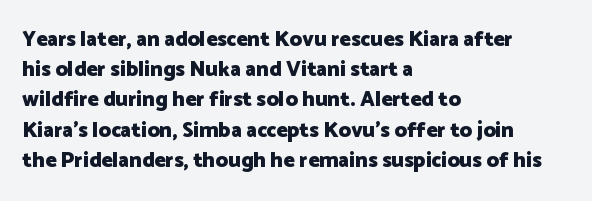
Emphasis by weight is at full strength: bold. Compared with typical body copy, the letter spacing here is the same. The passage shown is not underscored anywhere. Each new line begins a customary step beneath the previous one.
